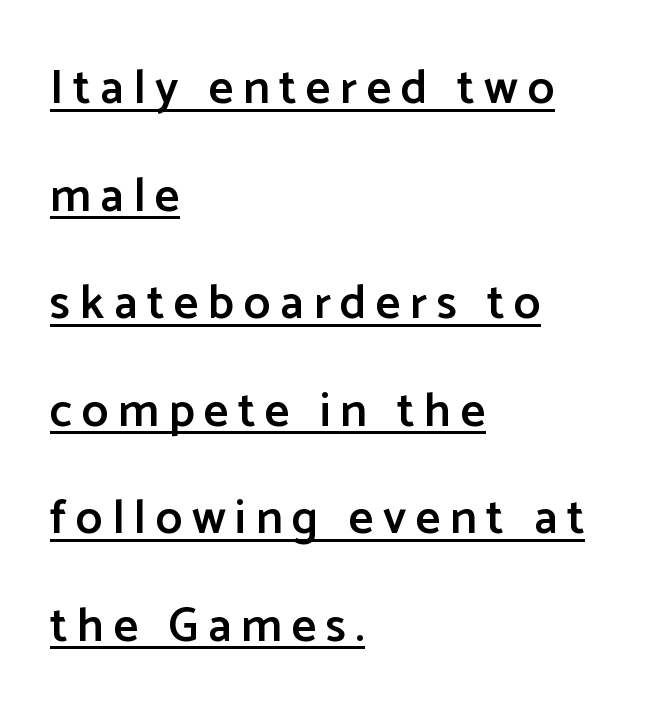
{"serif": "no", "italic": "no", "bold": "semi", "weight": "semibold", "width": "normal", "stroke_contrast": "low", "x_height": "medium", "monospaced": "no", "underline": "yes", "align": "left", "line_spacing": "loose", "line_spacing_ratio": 2.24, "letter_spacing": "wide", "letter_spacing_em": 0.2, "glyph_px": 48}
